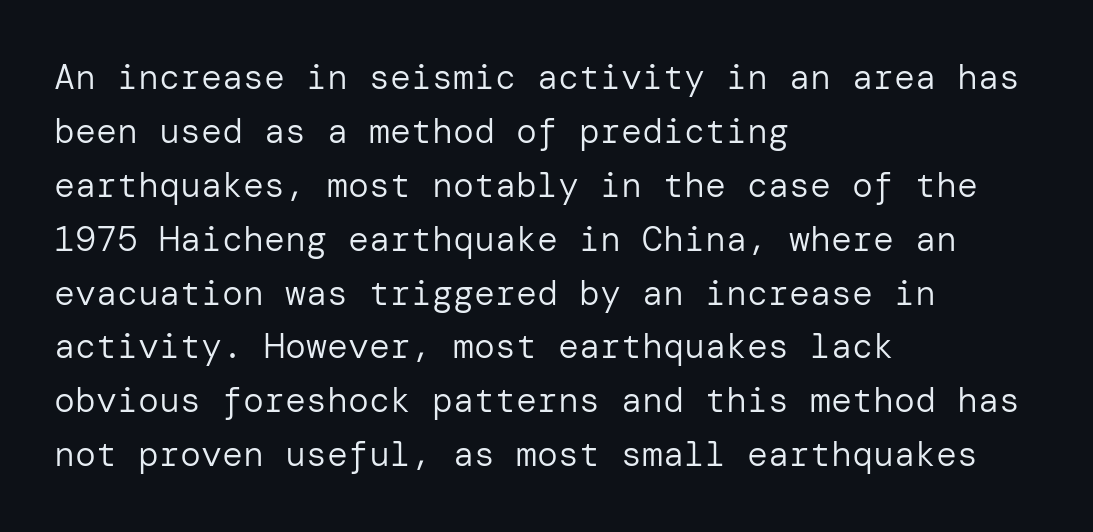
The image shows 35 px regular-weight sans-serif type, upright; set left-aligned, normal line spacing (1.54x), normal letter spacing, not underlined; low stroke contrast and a medium x-height.
